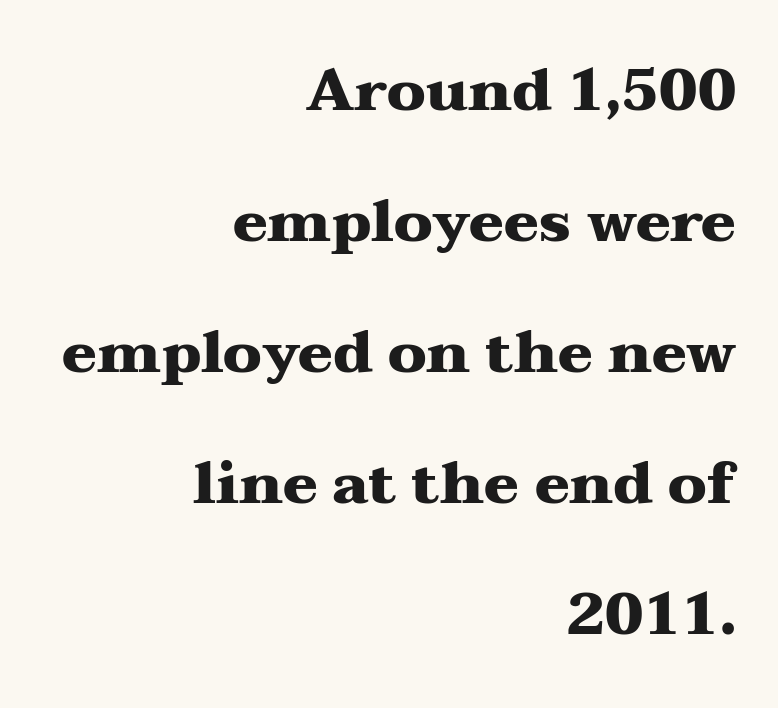
{"serif": "yes", "italic": "no", "bold": "yes", "weight": "heavy", "width": "wide", "stroke_contrast": "medium", "x_height": "medium", "monospaced": "no", "underline": "no", "align": "right", "line_spacing": "loose", "line_spacing_ratio": 2.26, "letter_spacing": "normal", "letter_spacing_em": 0.0, "glyph_px": 58}
